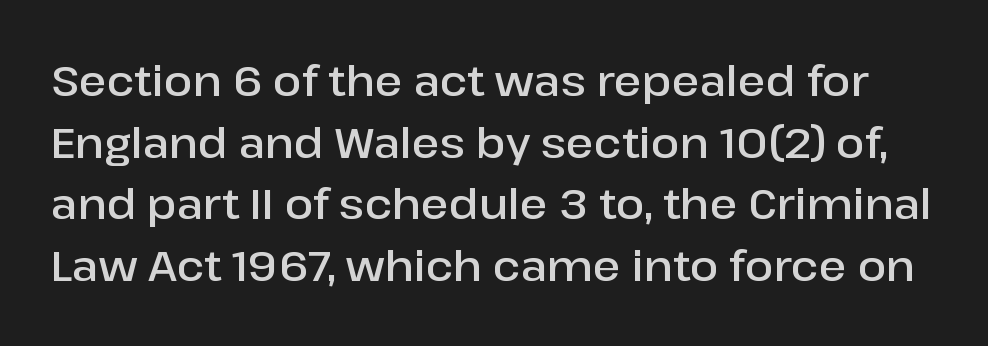
{"serif": "no", "italic": "no", "bold": "semi", "weight": "semibold", "width": "normal", "stroke_contrast": "low", "x_height": "medium", "monospaced": "no", "underline": "no", "line_spacing": "normal", "line_spacing_ratio": 1.47, "letter_spacing": "normal", "letter_spacing_em": 0.0, "glyph_px": 42}
